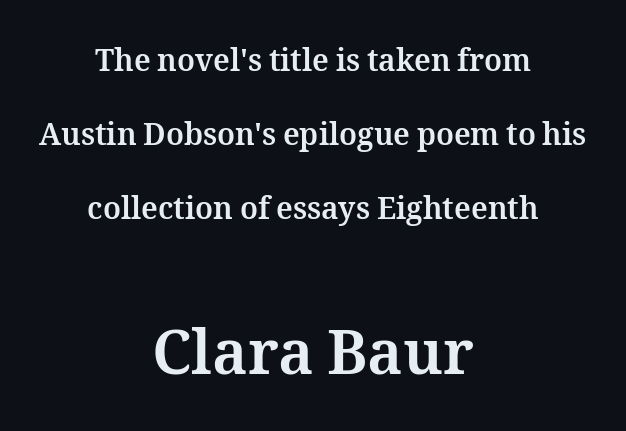
{"italic": "no", "bold": "yes", "weight": "bold", "width": "normal", "stroke_contrast": "medium", "x_height": "medium", "monospaced": "no", "underline": "no", "align": "center", "line_spacing": "loose", "line_spacing_ratio": 2.46, "letter_spacing": "normal", "letter_spacing_em": 0.0, "larger_block": "second", "size_ratio": 2.03, "glyph_px": 61}
